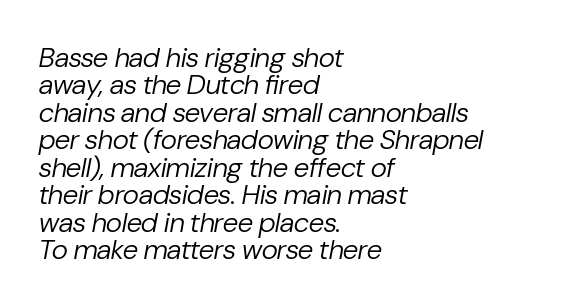
{"italic": "yes", "lean": "right", "slant_degrees": 10, "bold": "no", "weight": "regular", "width": "normal", "stroke_contrast": "low", "x_height": "medium", "monospaced": "no", "underline": "no", "align": "left", "line_spacing": "tight", "line_spacing_ratio": 0.98, "letter_spacing": "normal", "letter_spacing_em": 0.0, "glyph_px": 28}
